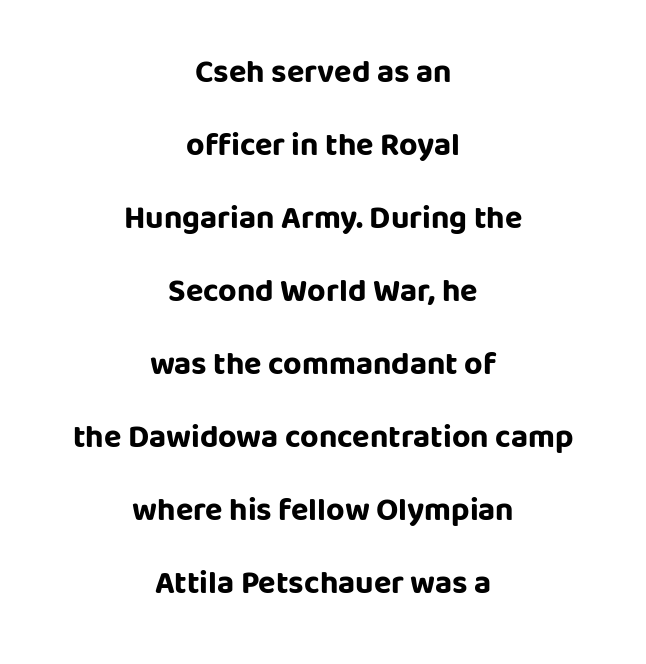
Q: Is the text bold? A: Yes.
Q: Is the text italic (slanted)? A: No, it is upright.
Q: Is the typeface a serif or a sans-serif typeface? A: Sans-serif.
Q: Is the text underlined? A: No.
Q: How is the paragraph aligned? A: Centered.
Q: Is the spacing between letters normal or unusually wide? A: Normal.
Q: Is the spacing between lines tight, normal or loose? A: Loose.
Q: Width (condensed, normal, or wide)? A: Normal.
Q: Stroke contrast? A: Low.
Q: x-height? A: Large.
Q: Monospaced? A: No.
